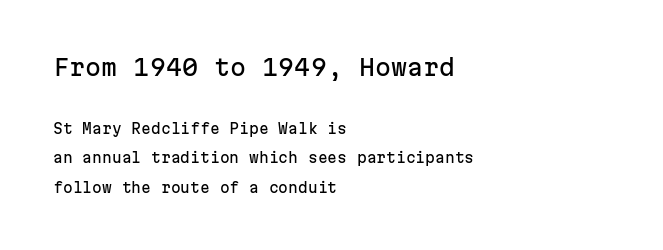
The image shows 23 px text type, upright; set left-aligned, loose line spacing (2.11x), normal letter spacing, not underlined; the first (top) block is 1.64x larger.
